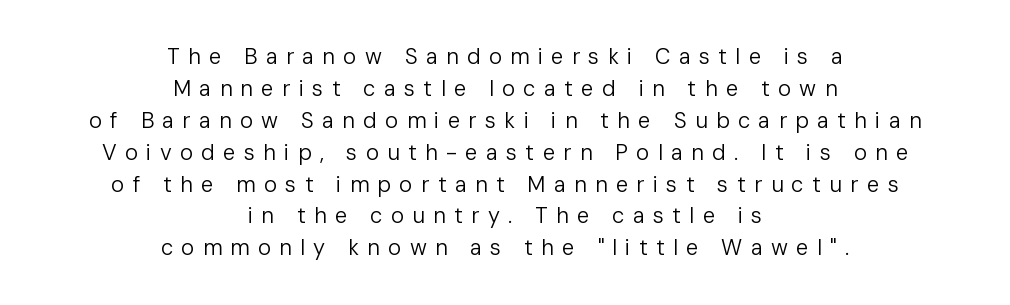
Q: Is the text bold? A: No.
Q: Is the text italic (slanted)? A: No, it is upright.
Q: Is the text underlined? A: No.
Q: How is the paragraph aligned? A: Centered.
Q: Is the spacing between letters normal or unusually wide? A: Unusually wide.
Q: Is the spacing between lines tight, normal or loose? A: Normal.
